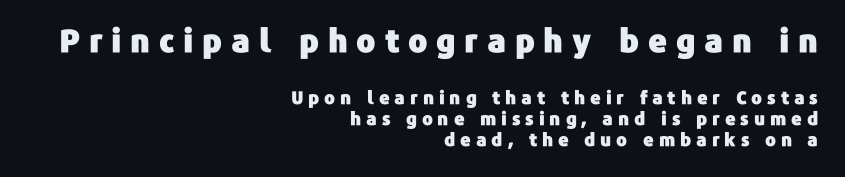
{"serif": "no", "italic": "no", "width": "normal", "stroke_contrast": "low", "x_height": "medium", "monospaced": "no", "underline": "no", "align": "right", "line_spacing": "tight", "line_spacing_ratio": 1.15, "letter_spacing": "wide", "letter_spacing_em": 0.27, "larger_block": "first", "size_ratio": 1.78, "glyph_px": 32}
